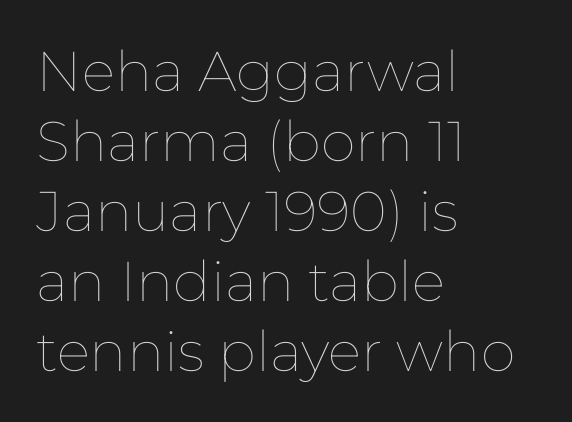
Nope, not italic — everything's standing straight. Letter spacing: default. Baseline-to-baseline distance is the conventional proportion of letter height. Summary of weight: not heavy and not bold. All the whitespace from short lines collects on the right. A typesetter would call this proportional, since set widths differ per character.
